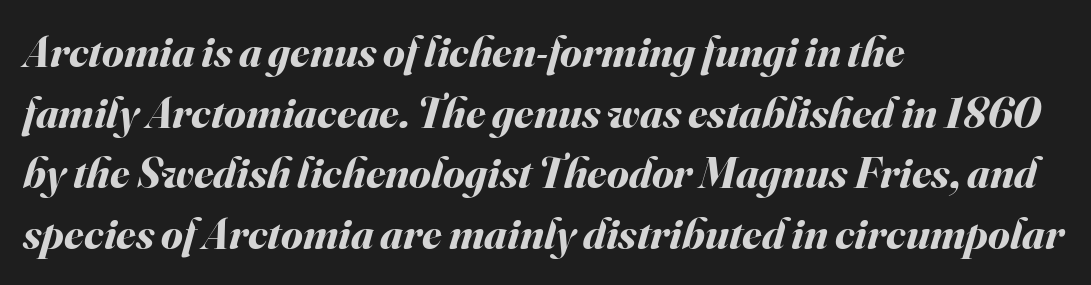
Horizontal bands of white between lines are of average thickness. Look at the tracking — it's just the regular setting, nothing added. Designer's note — italics engaged. Each line starts at the same left margin while the right side varies. Underline: absent. Does the weight exceed regular? Yes, all the way to bold.
